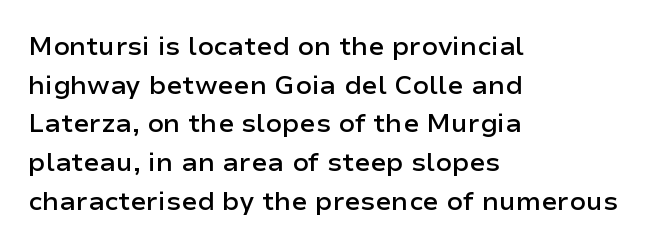
{"italic": "no", "bold": "semi", "underline": "no", "align": "left", "line_spacing": "normal", "line_spacing_ratio": 1.49, "letter_spacing": "normal", "letter_spacing_em": 0.0, "glyph_px": 26}
